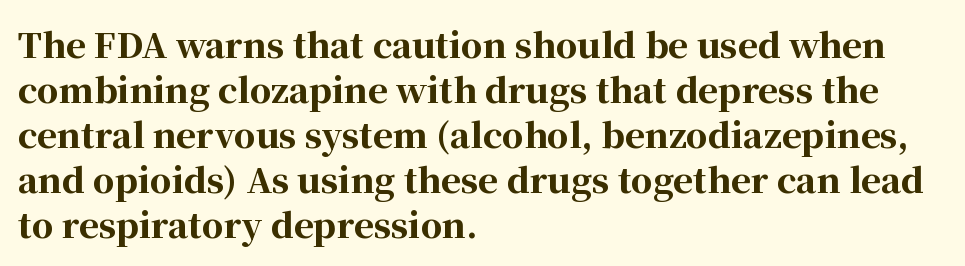
In terms of letterspacing, this is plain default setting. The font is running at its bold setting. A typesetter would label this face a serif. Think of a printed novel: that variable character pitch is what you see here.
